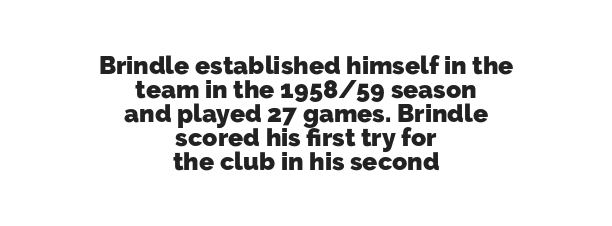
The image shows 25 px bold type; set centered, tight line spacing (0.96x), normal letter spacing, not underlined.
